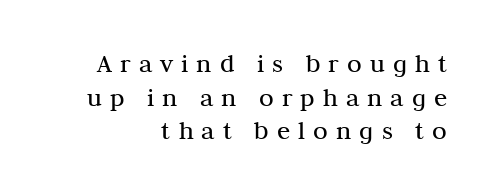
The image shows 27 px text type, upright; set right-aligned, normal line spacing (1.25x), unusually wide letter spacing (+0.3 em), not underlined.
